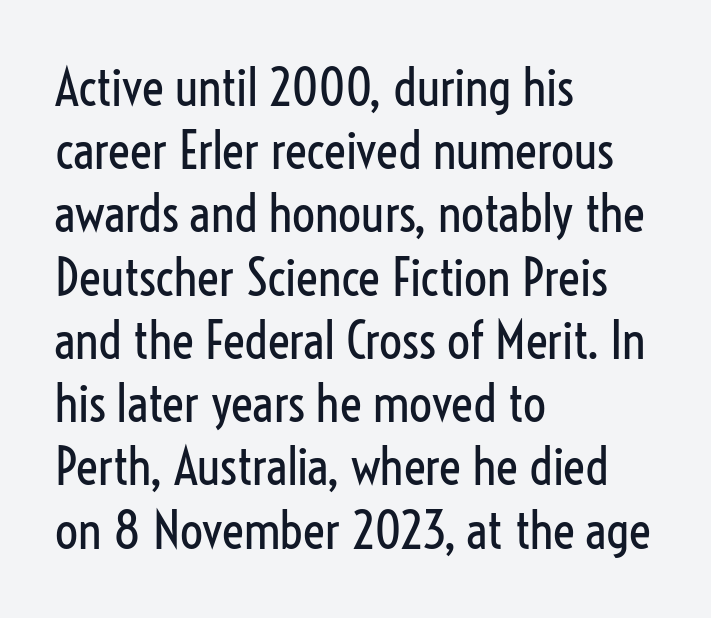
{"serif": "no", "italic": "no", "bold": "no", "weight": "regular", "width": "condensed", "stroke_contrast": "low", "x_height": "medium", "monospaced": "no", "underline": "no", "align": "left", "line_spacing_ratio": 1.24, "letter_spacing": "normal", "letter_spacing_em": 0.0, "glyph_px": 51}
